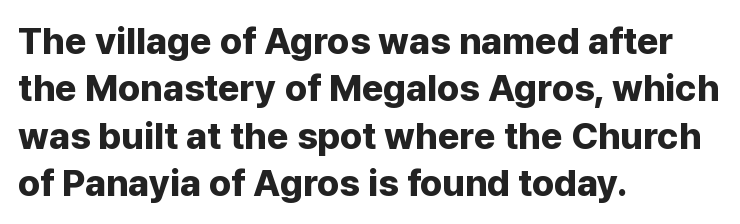
The image shows 37 px bold sans-serif type, upright; set left-aligned, normal line spacing (1.28x), normal letter spacing, not underlined; low stroke contrast and a medium x-height.
